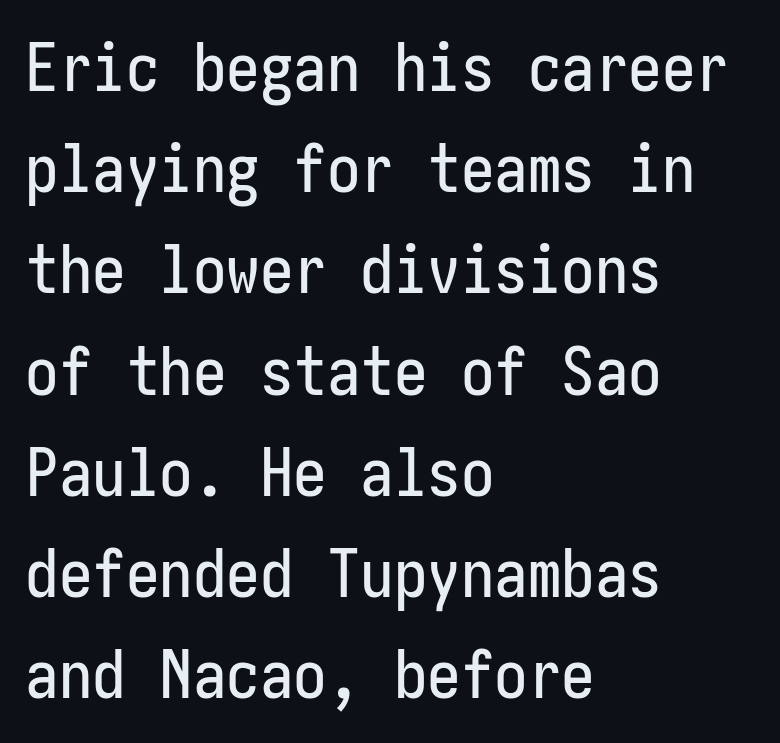
Examine the stroke ends and you'll find no serifs. A typesetter would mark this as roman, not italic. Summary of vertical rhythm: regular, with standard interline spacing. The strip under each line holds only bare page. Visually the block forms a straight wall on the left and a jagged coastline on the right. Short note: letters normally spaced.
